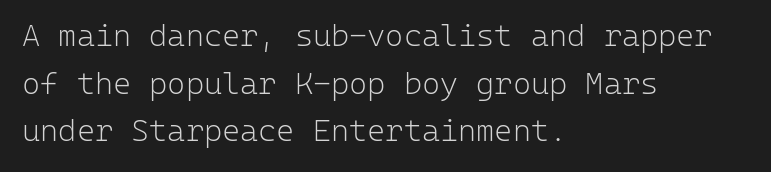
The image shows 31 px light sans-serif type, upright, monospaced; set left-aligned, normal line spacing (1.54x), normal letter spacing, not underlined; low stroke contrast and a medium x-height.
